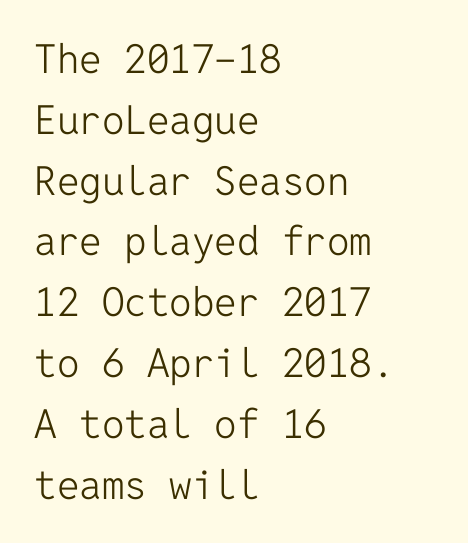
The image shows 40 px light sans-serif type, upright, monospaced; set left-aligned, normal line spacing (1.52x), normal letter spacing, not underlined; low stroke contrast and a medium x-height.
